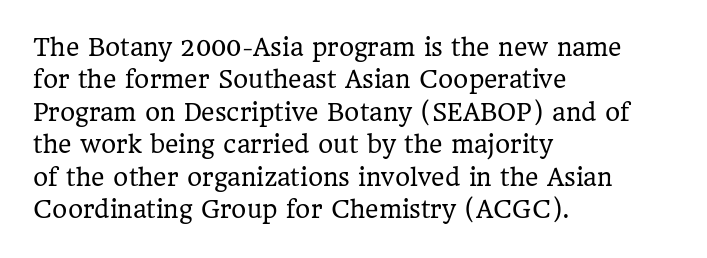
{"italic": "no", "bold": "no", "underline": "no", "align": "left", "line_spacing": "normal", "line_spacing_ratio": 1.41, "letter_spacing": "normal", "letter_spacing_em": 0.0, "glyph_px": 23}
